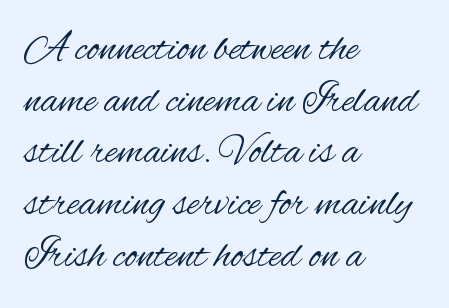
Line beginnings align vertically; line endings do not. The glyphs are unaccompanied by any horizontal stroke below them. Tracking here is standard; glyphs follow each other at the usual distance. Stem width sits at or under what a default text font uses.
